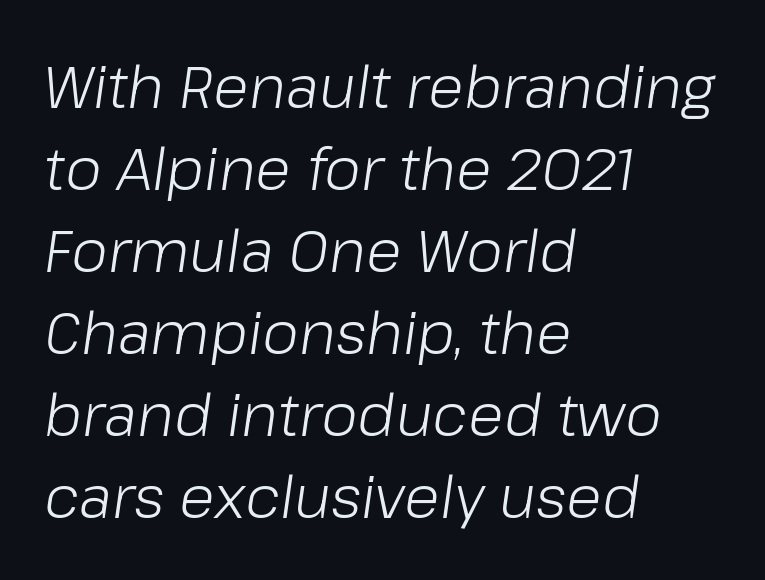
Q: Is the text bold? A: No.
Q: Is the text italic (slanted)? A: Yes, it leans right by about 8 degrees.
Q: Is the text underlined? A: No.
Q: How is the paragraph aligned? A: Left-aligned.
Q: Is the spacing between letters normal or unusually wide? A: Normal.
Q: Is the spacing between lines tight, normal or loose? A: Normal.
Q: Width (condensed, normal, or wide)? A: Normal.
Q: Stroke contrast? A: Low.
Q: x-height? A: Medium.
Q: Monospaced? A: No.
